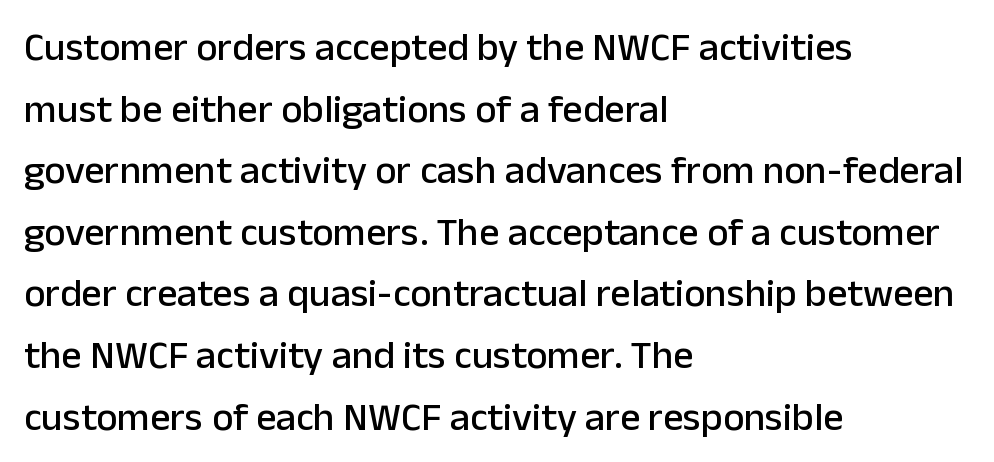
Q: Is the text italic (slanted)? A: No, it is upright.
Q: Is the typeface a serif or a sans-serif typeface? A: Sans-serif.
Q: Is the text underlined? A: No.
Q: How is the paragraph aligned? A: Left-aligned.
Q: Is the spacing between letters normal or unusually wide? A: Normal.
Q: Is the spacing between lines tight, normal or loose? A: Normal.
Q: Width (condensed, normal, or wide)? A: Normal.
Q: Stroke contrast? A: Low.
Q: x-height? A: Medium.
Q: Monospaced? A: No.
